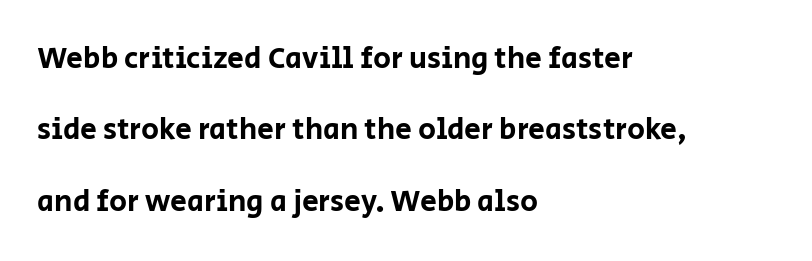
{"serif": "no", "italic": "no", "width": "normal", "stroke_contrast": "low", "x_height": "large", "monospaced": "no", "underline": "no", "align": "left", "line_spacing": "loose", "line_spacing_ratio": 2.38, "letter_spacing": "normal", "letter_spacing_em": 0.0, "glyph_px": 30}
